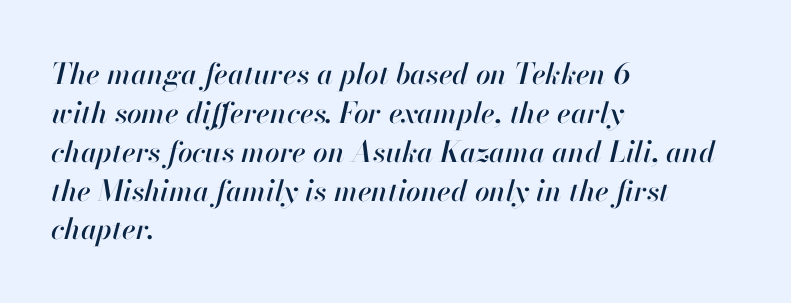
Visually the block forms a straight wall on the left and a jagged coastline on the right. Italic? Definitely — the glyphs are oblique. The tracking reads as untouched default to a designer's eye. Only glyphs here, with clear space below each row. The face used here is proportionally spaced, like ordinary book or web type.
